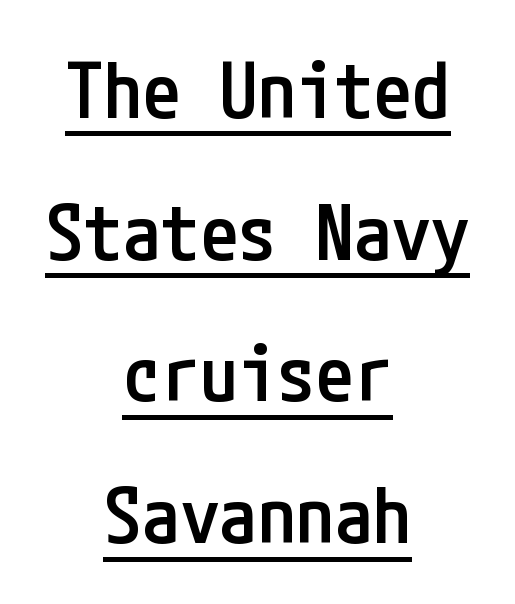
Q: Is the text bold? A: Semi-bold.
Q: Is the text italic (slanted)? A: No, it is upright.
Q: Is the typeface a serif or a sans-serif typeface? A: Sans-serif.
Q: Is the text underlined? A: Yes.
Q: How is the paragraph aligned? A: Centered.
Q: Is the spacing between letters normal or unusually wide? A: Normal.
Q: Width (condensed, normal, or wide)? A: Condensed.
Q: Stroke contrast? A: Low.
Q: x-height? A: Medium.
